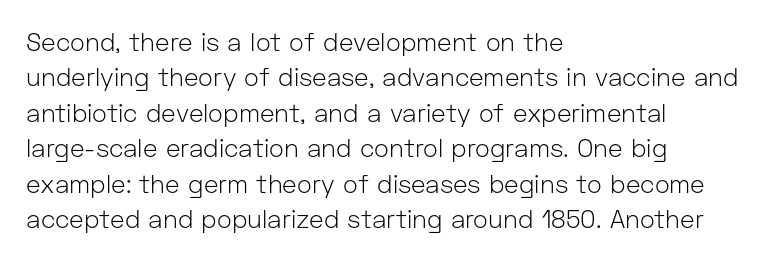
{"italic": "no", "bold": "no", "underline": "no", "align": "left", "line_spacing": "normal", "line_spacing_ratio": 1.42, "letter_spacing": "normal", "letter_spacing_em": 0.0, "glyph_px": 25}
